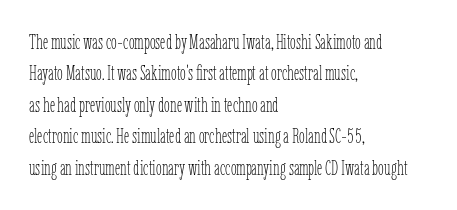
{"italic": "no", "bold": "no", "underline": "no", "align": "left", "line_spacing": "normal", "line_spacing_ratio": 1.5, "letter_spacing": "normal", "letter_spacing_em": 0.0, "glyph_px": 21}
